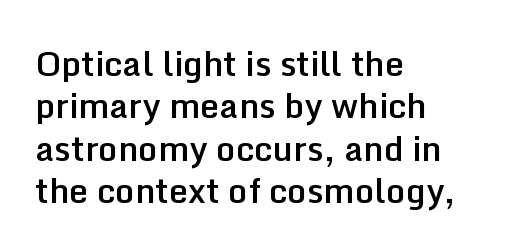
Q: Is the text bold? A: Semi-bold.
Q: Is the text italic (slanted)? A: No, it is upright.
Q: Is the typeface a serif or a sans-serif typeface? A: Sans-serif.
Q: Is the text underlined? A: No.
Q: How is the paragraph aligned? A: Left-aligned.
Q: Is the spacing between letters normal or unusually wide? A: Normal.
Q: Is the spacing between lines tight, normal or loose? A: Normal.
Q: Width (condensed, normal, or wide)? A: Normal.
Q: Stroke contrast? A: Low.
Q: x-height? A: Medium.
Q: Monospaced? A: No.
